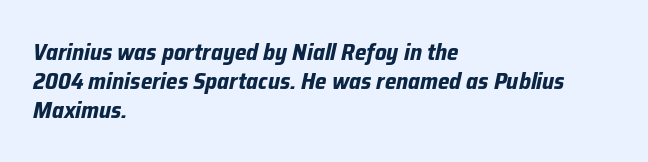
Q: Is the text bold? A: Yes.
Q: Is the text italic (slanted)? A: Yes, it leans right by about 12 degrees.
Q: Is the text underlined? A: No.
Q: How is the paragraph aligned? A: Left-aligned.
Q: Is the spacing between letters normal or unusually wide? A: Normal.
Q: Is the spacing between lines tight, normal or loose? A: Normal.
